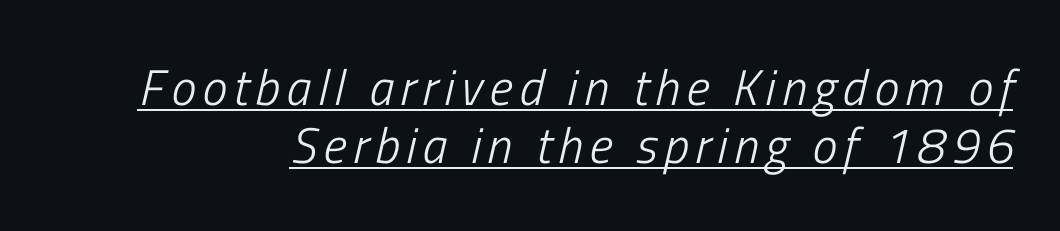
The sample's only ornament is a line tracing under the words. Heaviness? Minimal to ordinary, like unemphasized prose. Think of a printed novel: that variable character pitch is what you see here. The letters are slanted; this is an italic face.
